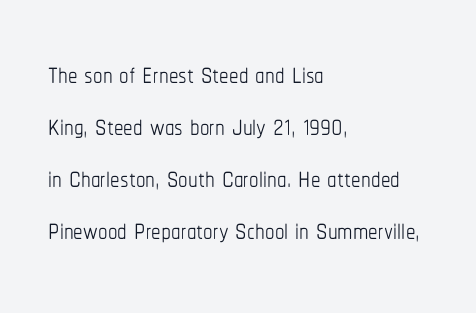
The image shows 38 px thin, condensed type, upright; set left-aligned, normal line spacing (1.37x), normal letter spacing, not underlined; low stroke contrast and a medium x-height.
